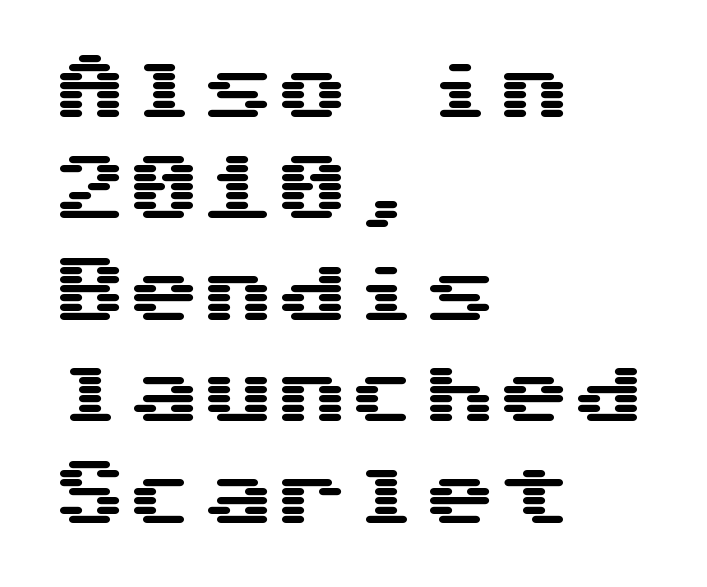
Ordinary non-slanted type is in use. Beneath every word, the page is bare. Between one letter and the next there's only the usual sliver of space. Teacher's note: observe the even left margin — that is flush-left alignment. Students, observe: this is what conventionally led text looks like.
